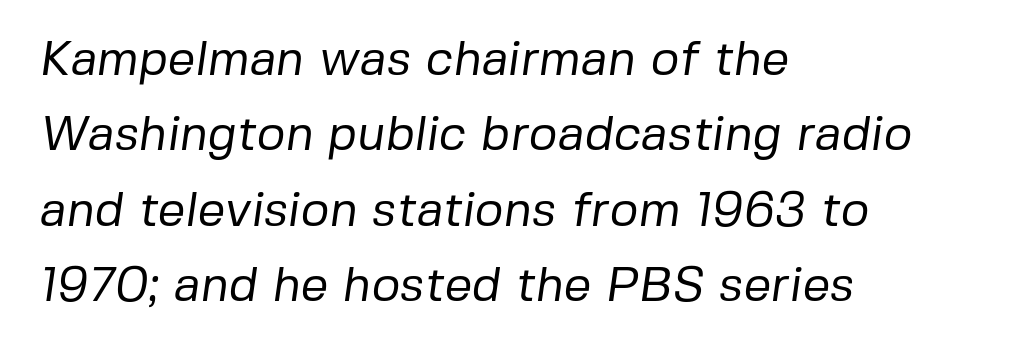
The image shows 49 px regular-weight sans-serif type; set left-aligned, normal line spacing (1.54x), normal letter spacing, not underlined; low stroke contrast and a medium x-height.
